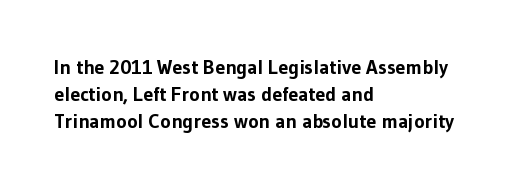
Vertical strokes here are truly vertical. Line spacing here is normal. The rendering anchors every line to the left-hand side. Short note: letters normally spaced. Has an underline been added? It has not. The sample has been set heavy, in full bold.
